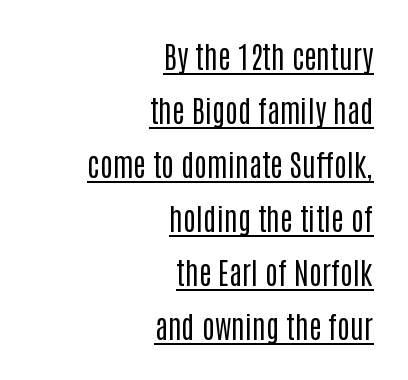
The lettering stays uniformly vertical, giving the passage a roman look. In terms of letterspacing, this is plain default setting. The setting favours the right margin, as signatures and pull-quotes sometimes do. The text was rendered using a sans face with plain stroke endings. This is underlined copy, the kind a proofreader might mark for attention. Varying glyph widths throughout — classic text-font behaviour.
